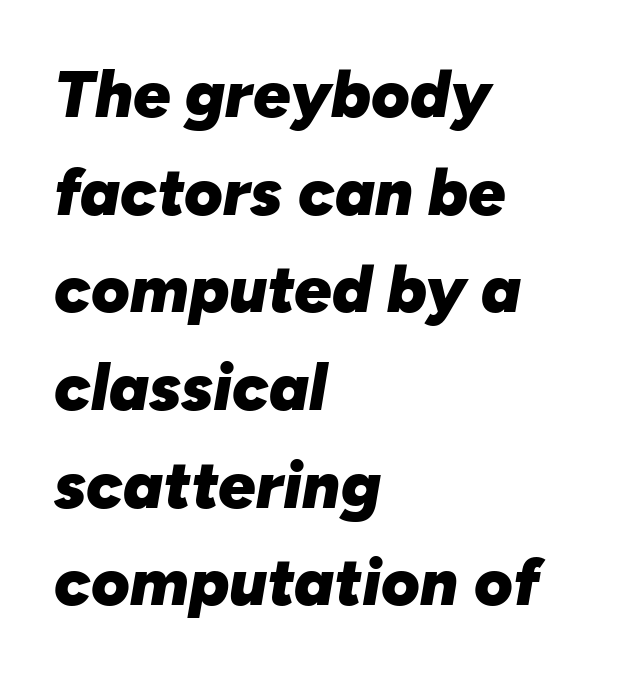
Q: Is the text bold? A: Yes.
Q: Is the text italic (slanted)? A: Yes, it leans right by about 10 degrees.
Q: Is the text underlined? A: No.
Q: How is the paragraph aligned? A: Left-aligned.
Q: Is the spacing between letters normal or unusually wide? A: Normal.
Q: Is the spacing between lines tight, normal or loose? A: Normal.
Q: Width (condensed, normal, or wide)? A: Normal.
Q: Stroke contrast? A: Low.
Q: x-height? A: Medium.
Q: Monospaced? A: No.
